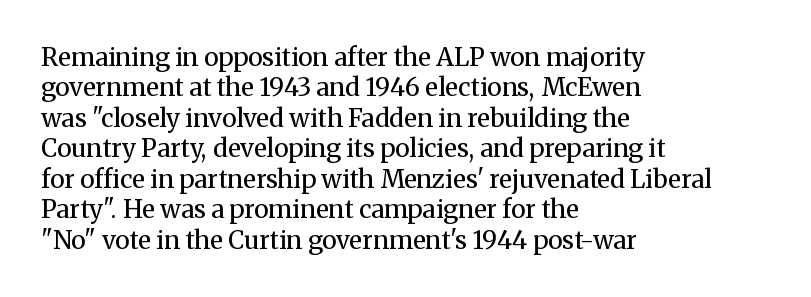
The image shows 25 px text type, upright; set left-aligned, line spacing 1.22x, normal letter spacing, not underlined.
